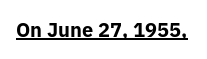
{"italic": "no", "bold": "yes", "underline": "yes", "letter_spacing": "normal", "letter_spacing_em": 0.0, "glyph_px": 20}
